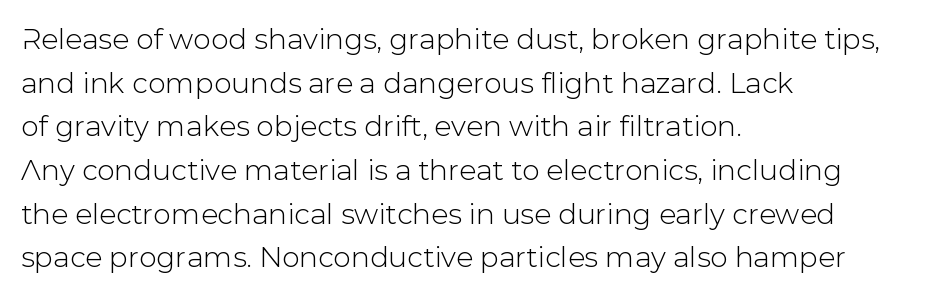
{"serif": "no", "italic": "no", "width": "normal", "stroke_contrast": "low", "x_height": "medium", "monospaced": "no", "underline": "no", "align": "left", "line_spacing": "normal", "line_spacing_ratio": 1.56, "letter_spacing": "normal", "letter_spacing_em": 0.0, "glyph_px": 28}
